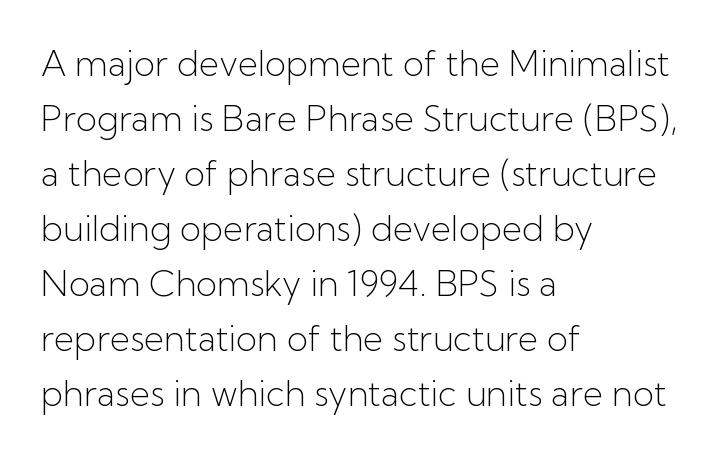
The image shows 35 px light sans-serif type, upright; set left-aligned, normal line spacing (1.57x), normal letter spacing, not underlined; low stroke contrast and a medium x-height.
